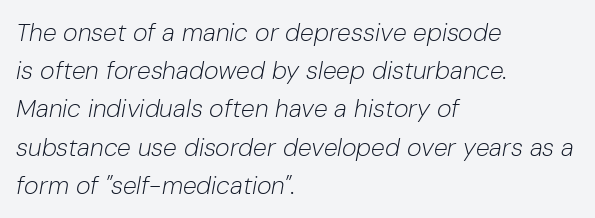
Q: Is the text bold? A: No.
Q: Is the text italic (slanted)? A: Yes, it leans right by about 10 degrees.
Q: Is the text underlined? A: No.
Q: How is the paragraph aligned? A: Left-aligned.
Q: Is the spacing between letters normal or unusually wide? A: Normal.
Q: Is the spacing between lines tight, normal or loose? A: Normal.
